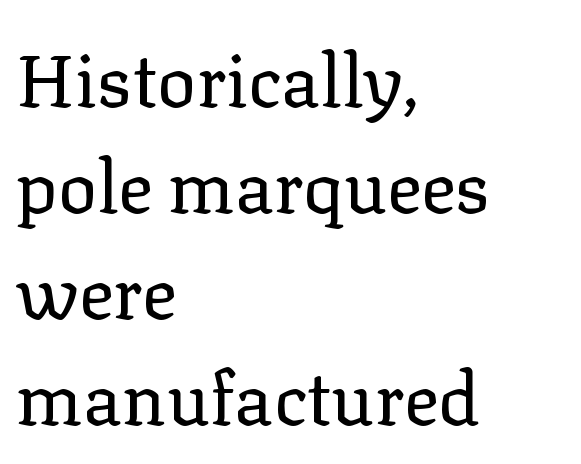
Q: Is the text bold? A: No.
Q: Is the text italic (slanted)? A: No, it is upright.
Q: Is the typeface a serif or a sans-serif typeface? A: Serif.
Q: Is the text underlined? A: No.
Q: How is the paragraph aligned? A: Left-aligned.
Q: Is the spacing between letters normal or unusually wide? A: Normal.
Q: Is the spacing between lines tight, normal or loose? A: Normal.
Q: Width (condensed, normal, or wide)? A: Normal.
Q: Stroke contrast? A: Low.
Q: x-height? A: Medium.
Q: Monospaced? A: No.
